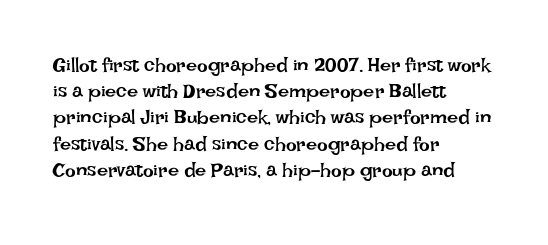
{"italic": "no", "bold": "no", "underline": "no", "align": "left", "line_spacing": "normal", "line_spacing_ratio": 1.31, "letter_spacing": "normal", "letter_spacing_em": 0.0, "glyph_px": 20}
